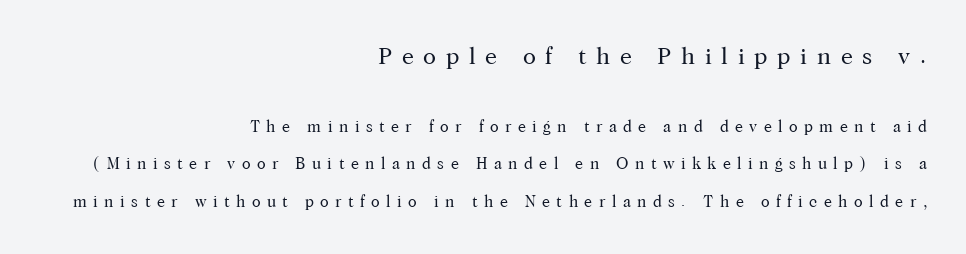
The image shows 24 px text type, upright; set right-aligned, loose line spacing (2.35x), unusually wide letter spacing (+0.4 em), not underlined; the first (top) block is 1.5x larger.
